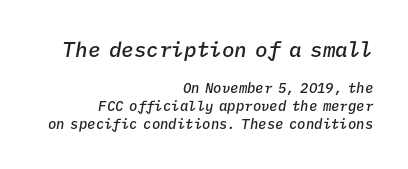
Q: Is the text bold? A: Semi-bold.
Q: Is the text italic (slanted)? A: Yes, it leans right by about 9 degrees.
Q: Is the text underlined? A: No.
Q: How is the paragraph aligned? A: Right-aligned.
Q: Is the spacing between letters normal or unusually wide? A: Normal.
Q: Is the spacing between lines tight, normal or loose? A: Normal.
Q: Which block of text is set in a larger size, the first (top) or the second (bottom)? A: The first (top) one.
